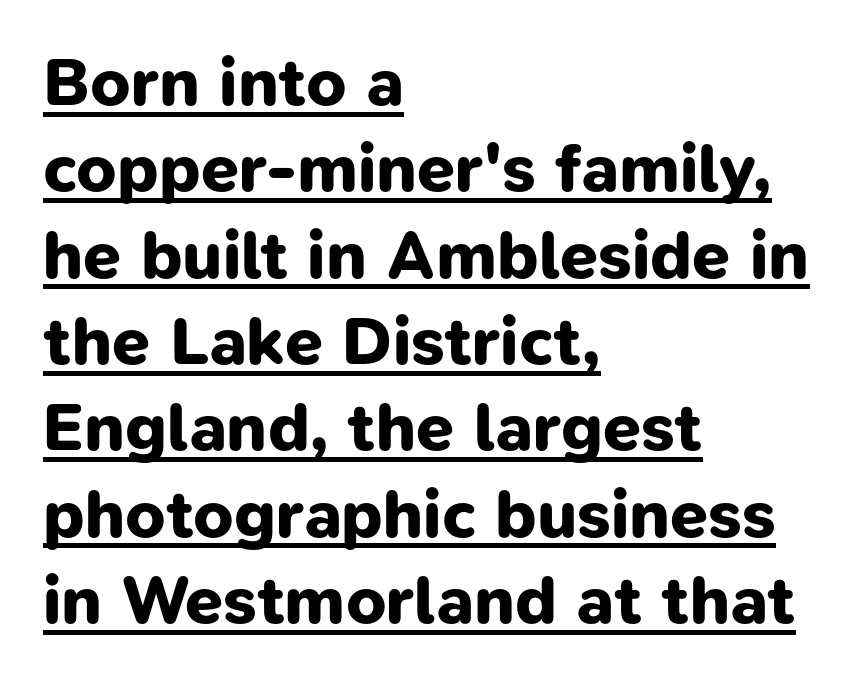
Q: Is the text bold? A: Yes.
Q: Is the typeface a serif or a sans-serif typeface? A: Sans-serif.
Q: Is the text underlined? A: Yes.
Q: How is the paragraph aligned? A: Left-aligned.
Q: Is the spacing between letters normal or unusually wide? A: Normal.
Q: Is the spacing between lines tight, normal or loose? A: Normal.
Q: Width (condensed, normal, or wide)? A: Normal.
Q: Stroke contrast? A: Low.
Q: x-height? A: Medium.
Q: Monospaced? A: No.
